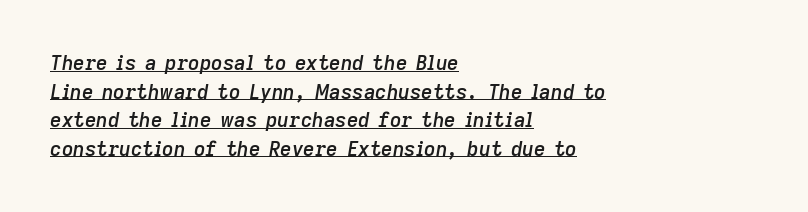
The image shows 20 px text type, italic (leaning right); set left-aligned, normal line spacing (1.43x), normal letter spacing, underlined.
